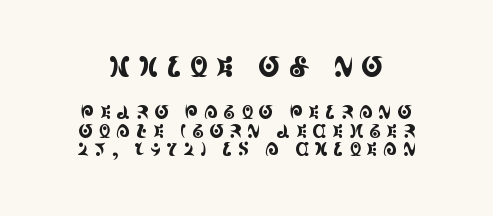
{"italic": "no", "underline": "no", "line_spacing": "tight", "line_spacing_ratio": 1.03, "letter_spacing": "wide", "letter_spacing_em": 0.29, "larger_block": "first", "size_ratio": 1.5, "glyph_px": 27}
